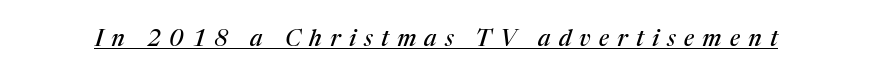
An italicized treatment has been applied to the whole sample. Inter-character spacing is expanded well beyond the font's built-in metrics. The lettering is marked with a stroke running underneath it.
